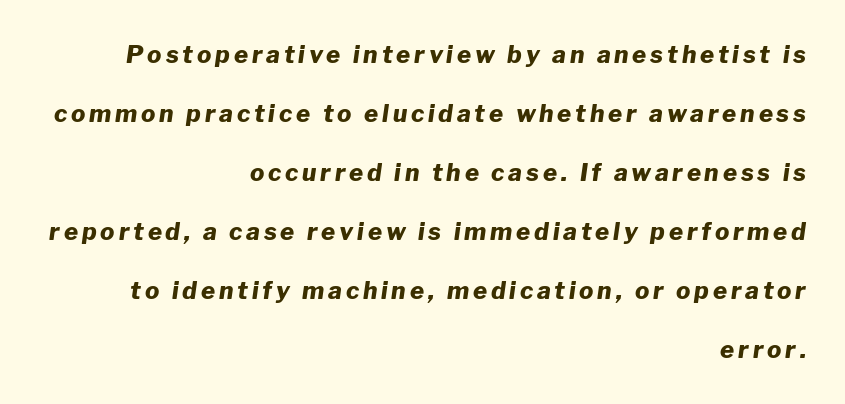
Q: Is the text bold? A: Yes.
Q: Is the text italic (slanted)? A: Yes, it leans right by about 8 degrees.
Q: Is the text underlined? A: No.
Q: How is the paragraph aligned? A: Right-aligned.
Q: Is the spacing between lines tight, normal or loose? A: Loose.
